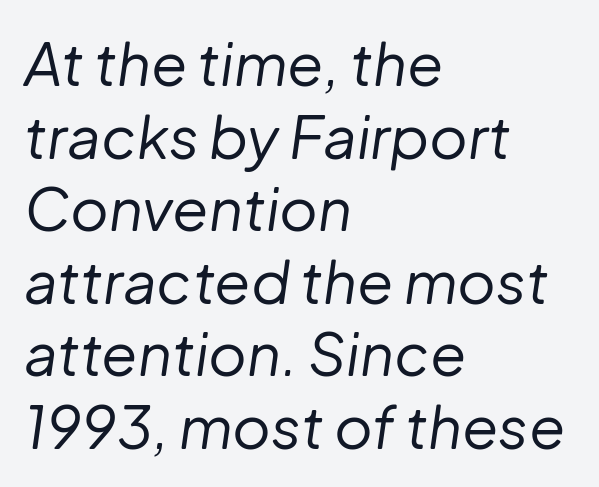
The image shows 59 px regular-weight type, italic (leaning right); set left-aligned, line spacing 1.23x, normal letter spacing, not underlined; low stroke contrast and a medium x-height.
